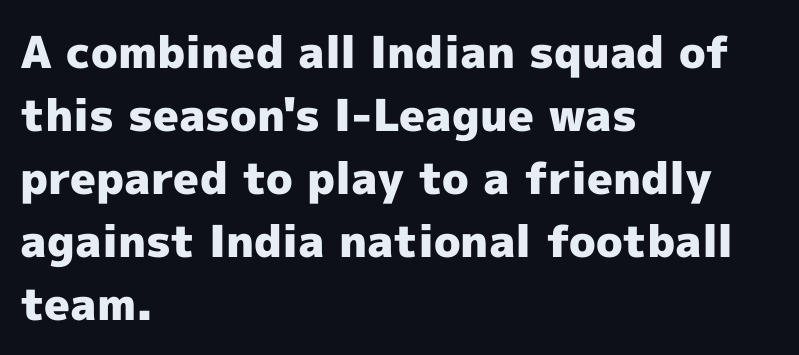
The image shows 44 px heavy sans-serif type, upright; set left-aligned, normal line spacing (1.43x), normal letter spacing, not underlined; a medium x-height.
